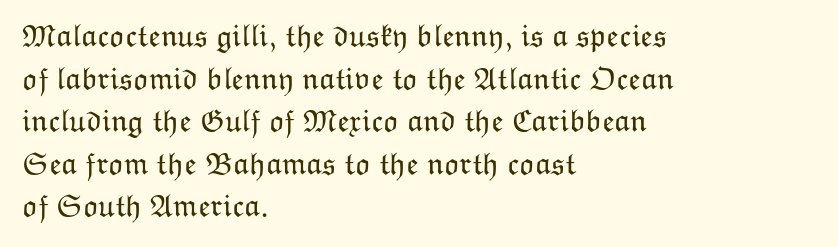
The image shows 32 px light type, upright; set left-aligned, normal line spacing (1.33x), normal letter spacing, not underlined; low stroke contrast and a medium x-height.
